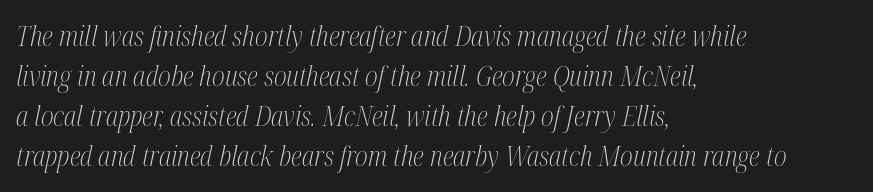
The image shows 28 px light, condensed serif type, italic (leaning right); set left-aligned, normal line spacing (1.43x), normal letter spacing, not underlined; medium stroke contrast and a medium x-height.
